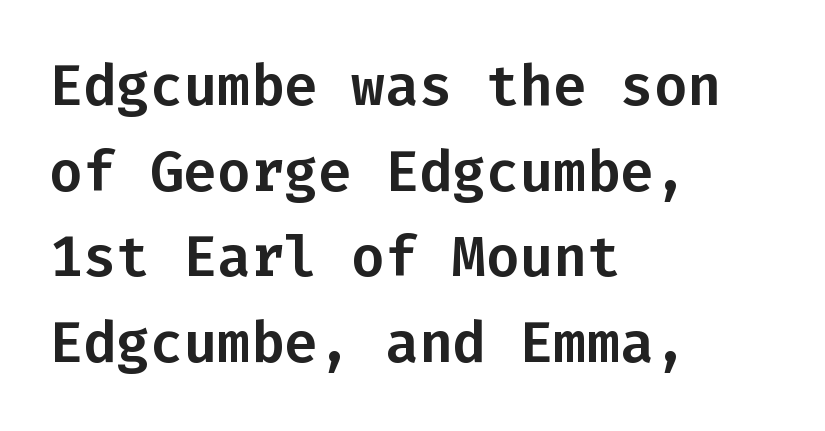
{"serif": "no", "italic": "no", "width": "normal", "stroke_contrast": "low", "x_height": "medium", "monospaced": "yes", "underline": "no", "align": "left", "line_spacing": "normal", "line_spacing_ratio": 1.53, "letter_spacing": "normal", "letter_spacing_em": 0.0, "glyph_px": 56}
